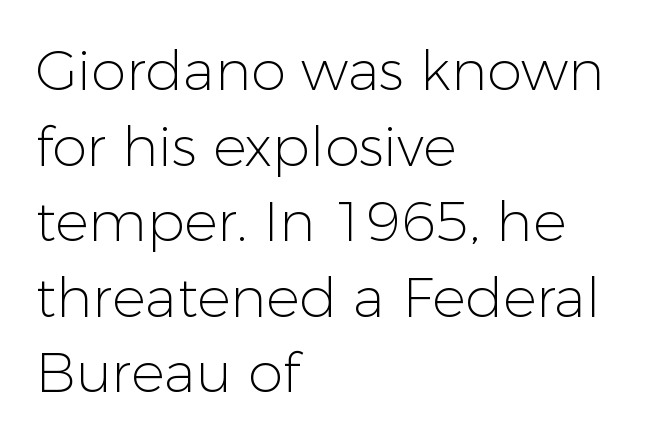
The image shows 56 px light sans-serif type, upright; set left-aligned, normal line spacing (1.35x), normal letter spacing, not underlined; low stroke contrast and a medium x-height.
